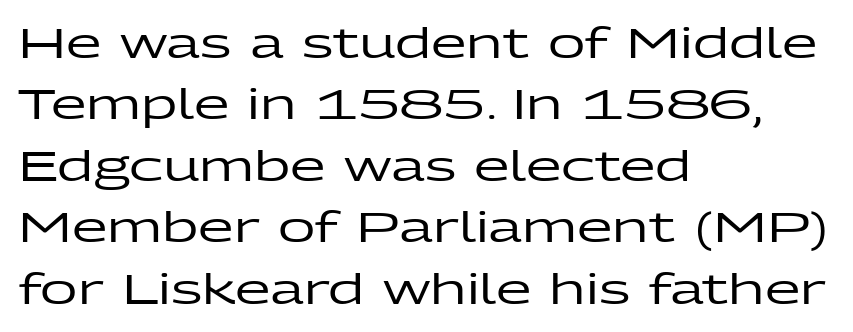
The image shows 41 px wide sans-serif type, upright; set left-aligned, normal line spacing (1.5x), normal letter spacing, not underlined; low stroke contrast and a medium x-height.
